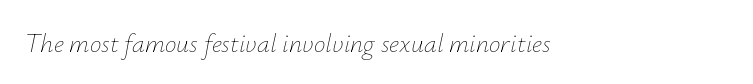
The baseline area is clear. The passage shown has conventional tracking throughout. The letters look calm and open, with moderate or lighter stems. Looking at the ascenders, they clearly lean.
